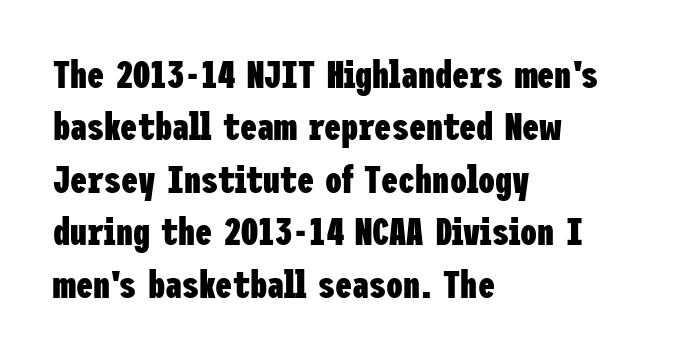
You can tell from the bare stems that sans-serif type was used. Quick note: interline space is typical. I'd describe the lettering as bold — thick and assertive. All the whitespace from short lines collects on the right. This rendering leaves character spacing at its baseline value. The words here are not underlined.
